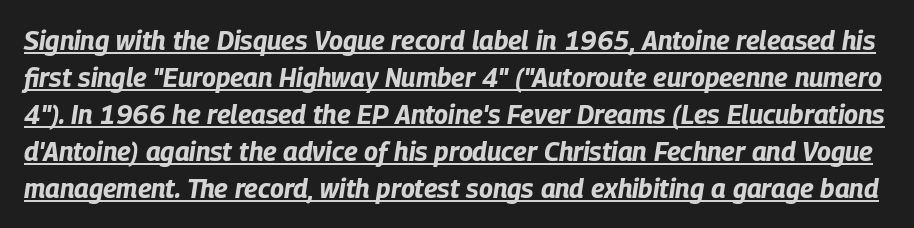
Compared with undecorated copy, this sample adds a rule below the words. Compared with an ordinary text face, these strokes are far heavier — a full bold. Quick note: interline space is typical. When letters slant like this, we call the style italic. Caption: standard tracking, unaltered.
